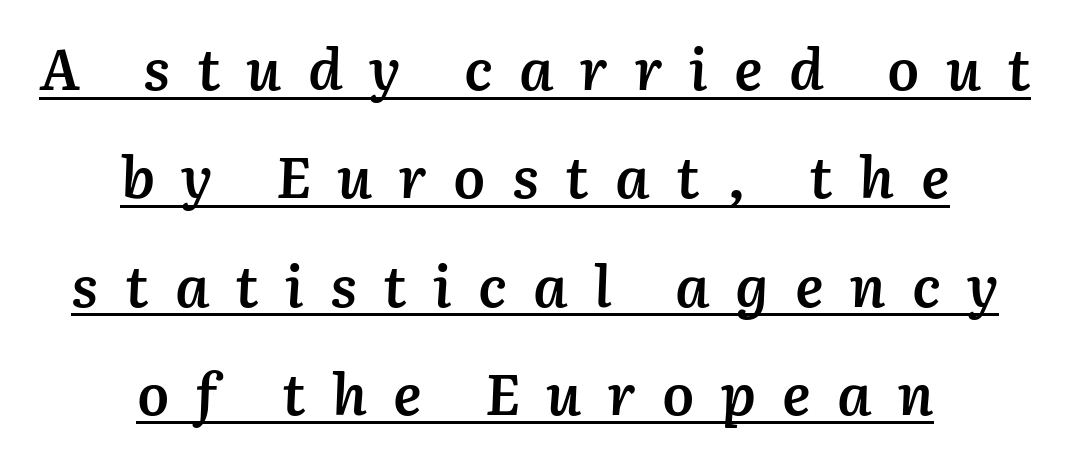
Q: Is the text bold? A: Semi-bold.
Q: Is the text italic (slanted)? A: Yes, it leans right by about 2 degrees.
Q: Is the text underlined? A: Yes.
Q: How is the paragraph aligned? A: Centered.
Q: Is the spacing between letters normal or unusually wide? A: Unusually wide.
Q: Is the spacing between lines tight, normal or loose? A: Loose.
Q: Width (condensed, normal, or wide)? A: Normal.
Q: Stroke contrast? A: Medium.
Q: x-height? A: Medium.
Q: Monospaced? A: No.
